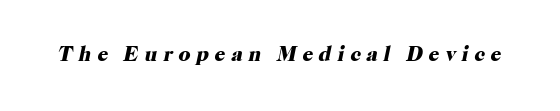
The image shows 21 px bold type, italic (leaning right); set unusually wide letter spacing (+0.28 em), not underlined.
